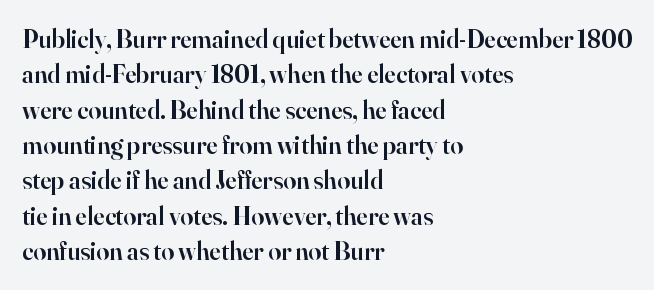
Quick note: underline off. Is the letter spacing exaggerated? No — it looks like the ordinary default. Each new line begins a customary step beneath the previous one. Its strokes are somewhat broadened, the hallmark of semibold type.
